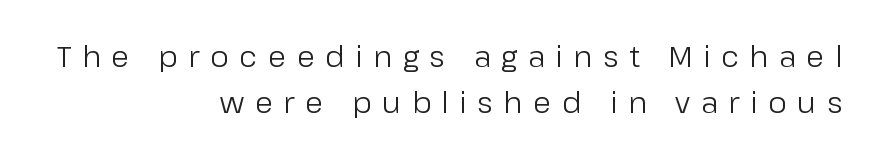
Q: Is the text bold? A: No.
Q: Is the text italic (slanted)? A: No, it is upright.
Q: Is the typeface a serif or a sans-serif typeface? A: Sans-serif.
Q: Is the text underlined? A: No.
Q: How is the paragraph aligned? A: Right-aligned.
Q: Is the spacing between letters normal or unusually wide? A: Unusually wide.
Q: Is the spacing between lines tight, normal or loose? A: Normal.
Q: Width (condensed, normal, or wide)? A: Normal.
Q: Stroke contrast? A: Low.
Q: x-height? A: Medium.
Q: Monospaced? A: No.
